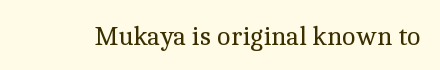
{"italic": "no", "bold": "no", "underline": "no", "letter_spacing": "normal", "letter_spacing_em": 0.0, "glyph_px": 27}
